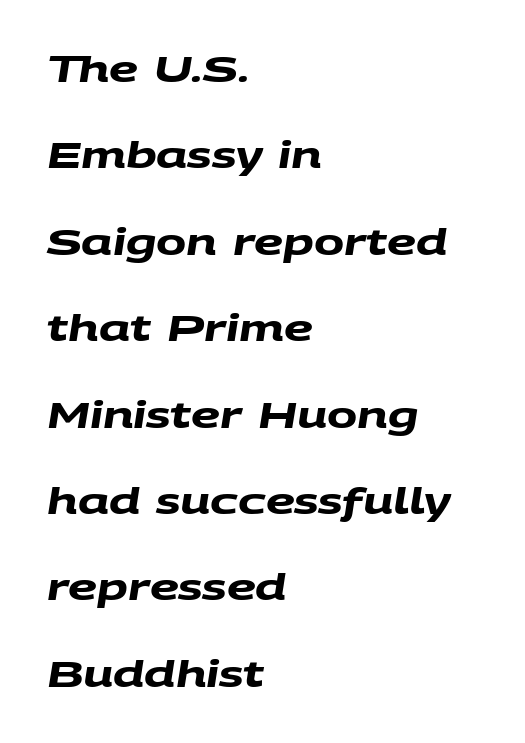
{"serif": "no", "bold": "yes", "weight": "heavy", "width": "wide", "stroke_contrast": "medium", "x_height": "large", "monospaced": "no", "underline": "no", "align": "left", "line_spacing": "loose", "line_spacing_ratio": 2.4, "letter_spacing": "normal", "letter_spacing_em": 0.0, "glyph_px": 36}
